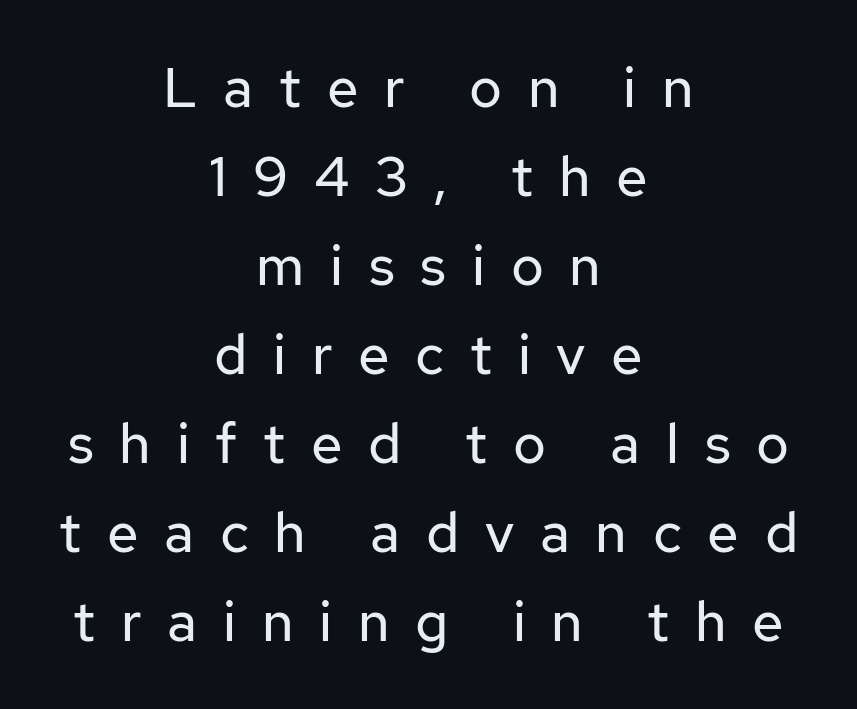
Is the block centered? Yes — each line is placed symmetrically about the middle. Nothing sits at the stroke ends, so this counts as sans-serif. Letters have the restrained weight of plain body copy at most. Inter-character spacing is expanded well beyond the font's built-in metrics. It's the straight-up-and-down kind of type.
